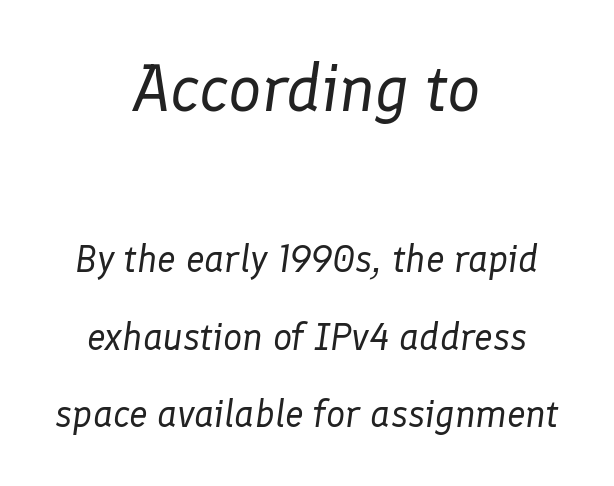
The area under the type is left untouched. Size hierarchy here favors the leading block over the trailing one. The letters look calm and open, with moderate or lighter stems. Caption: standard tracking, unaltered. Varying glyph widths throughout — classic text-font behaviour. Every row of glyphs is offset so its center matches the block's center.
